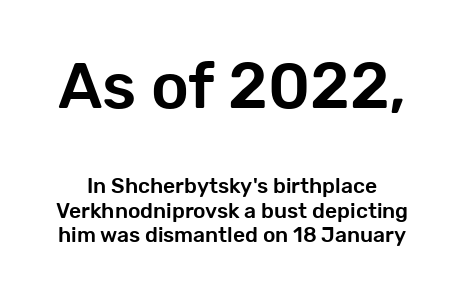
{"serif": "no", "italic": "no", "width": "normal", "stroke_contrast": "low", "x_height": "medium", "monospaced": "no", "underline": "no", "line_spacing_ratio": 1.16, "letter_spacing": "normal", "letter_spacing_em": 0.0, "larger_block": "first", "size_ratio": 3.05, "glyph_px": 64}
